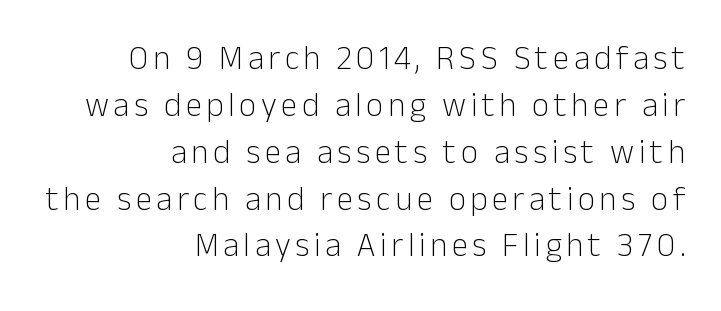
{"serif": "no", "italic": "no", "bold": "no", "weight": "light", "width": "normal", "stroke_contrast": "low", "x_height": "medium", "monospaced": "no", "underline": "no", "align": "right", "line_spacing": "normal", "line_spacing_ratio": 1.42, "glyph_px": 33}
